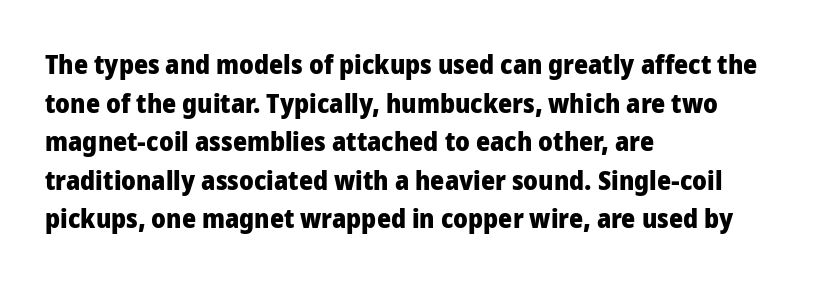
{"italic": "no", "bold": "yes", "underline": "no", "align": "left", "line_spacing": "normal", "line_spacing_ratio": 1.43, "letter_spacing": "normal", "letter_spacing_em": 0.0, "glyph_px": 27}
